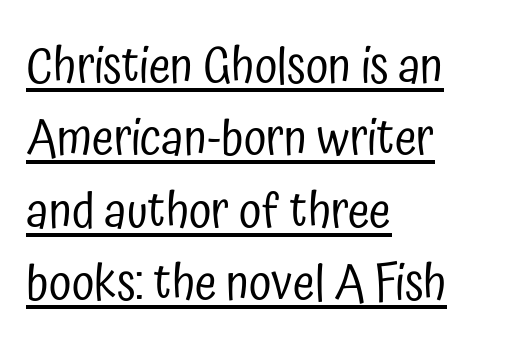
Q: Is the text bold? A: No.
Q: Is the text italic (slanted)? A: No, it is upright.
Q: Is the typeface a serif or a sans-serif typeface? A: Sans-serif.
Q: Is the text underlined? A: Yes.
Q: How is the paragraph aligned? A: Left-aligned.
Q: Is the spacing between letters normal or unusually wide? A: Normal.
Q: Is the spacing between lines tight, normal or loose? A: Normal.
Q: Width (condensed, normal, or wide)? A: Condensed.
Q: Stroke contrast? A: Low.
Q: x-height? A: Medium.
Q: Monospaced? A: No.
